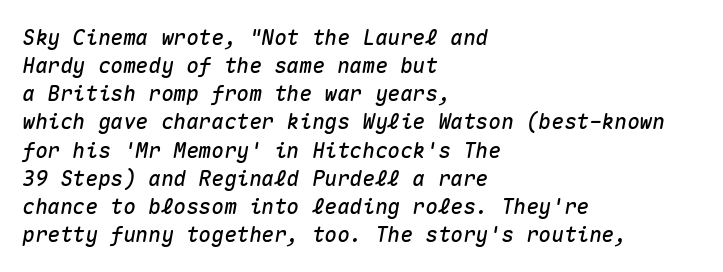
The space between consecutive lines is moderate. The baseline area is clear. This sample uses an oblique cut, with every glyph tilted off the vertical. Notice how the passage keeps a crisp vertical edge on the left only. Honestly, the letter spacing is just normal — you wouldn't notice it.
